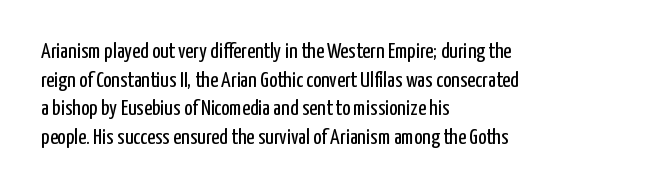
The image shows 22 px text type, upright; set left-aligned, normal line spacing (1.3x), normal letter spacing, not underlined.
